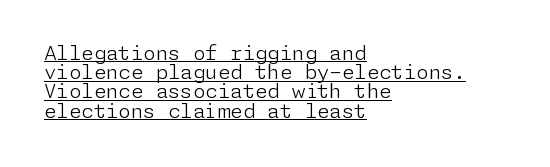
Honestly, the underline is the first thing you notice here. The leading is snug, giving the passage a crowded texture. The font is comparable to plain body text, perhaps lighter. A typesetter would call this zero additional tracking. The type sits square on the baseline with zero lean. The rendering anchors every line to the left-hand side.
